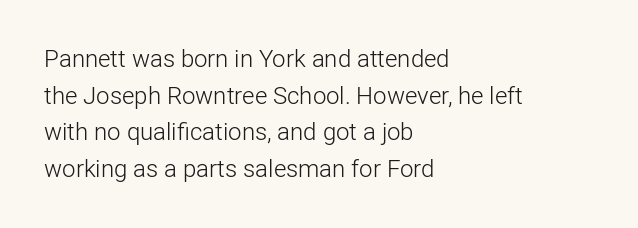
Q: Is the text bold? A: No.
Q: Is the text italic (slanted)? A: No, it is upright.
Q: Is the text underlined? A: No.
Q: How is the paragraph aligned? A: Left-aligned.
Q: Is the spacing between letters normal or unusually wide? A: Normal.
Q: Is the spacing between lines tight, normal or loose? A: Normal.
